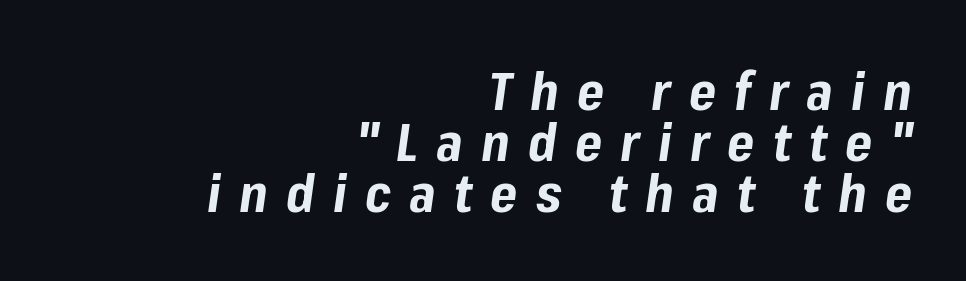
The font's italic variant was chosen for this text. Horizontal alignment here is rightward, an uncommon choice for prose. The passage shown has open, widely tracked lettering throughout. Spacing verdict: proportional, widths tailored to each character. Decoration check: the copy has no underline. A dark, heavy texture on the line: the type is bold.
